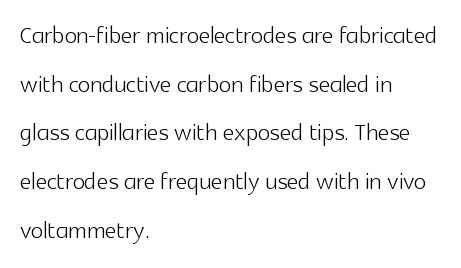
{"serif": "no", "italic": "no", "bold": "no", "weight": "light", "width": "normal", "x_height": "medium", "monospaced": "no", "underline": "no", "align": "left", "line_spacing": "normal", "line_spacing_ratio": 1.52, "letter_spacing": "normal", "letter_spacing_em": 0.0, "glyph_px": 32}
